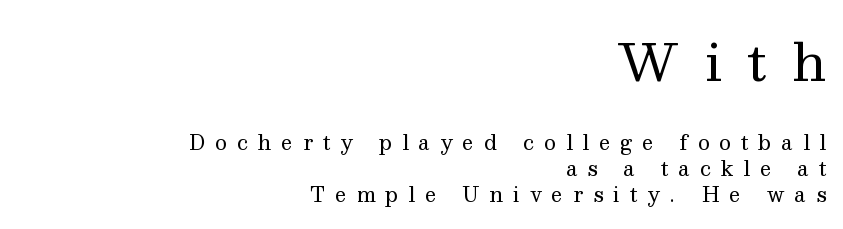
The glyphs in this specimen are seriffed. Reading down the block, your eye finds every line finishing at a fixed right position. Compare the two chunks: the upper has the greater cap height. Tracking here is generous; glyphs stand well apart from one another.
